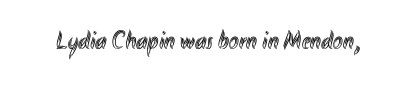
{"underline": "no", "letter_spacing": "normal", "letter_spacing_em": 0.0, "glyph_px": 26}
